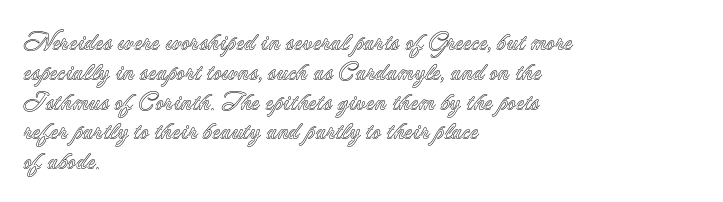
The space beneath each line is pristine and unruled. Short note: letters normally spaced. A classic flush-left, rag-right setting is used for this passage.
